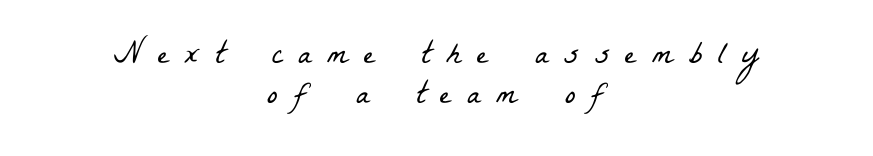
What's the leading like? Ordinary, nothing unusual. Words float on clear page, feet unadorned. The typeface has the unassuming heft of standard copy or less. If you folded the block vertically in half, each line would mirror itself in length. Here the designer chose a conventional face with non-uniform glyph widths.
